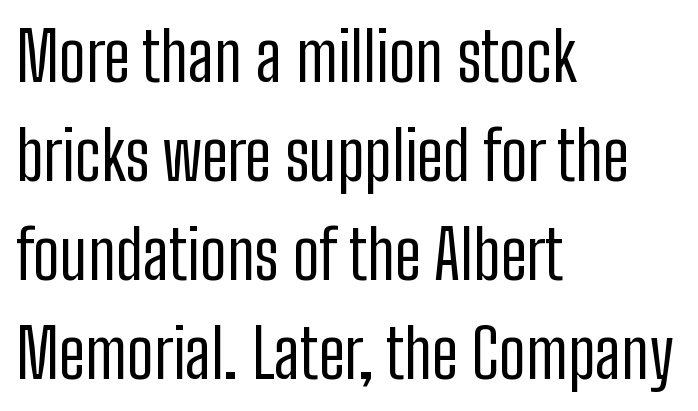
Q: Is the text bold? A: No.
Q: Is the text italic (slanted)? A: No, it is upright.
Q: Is the typeface a serif or a sans-serif typeface? A: Sans-serif.
Q: Is the text underlined? A: No.
Q: How is the paragraph aligned? A: Left-aligned.
Q: Is the spacing between letters normal or unusually wide? A: Normal.
Q: Is the spacing between lines tight, normal or loose? A: Normal.
Q: Width (condensed, normal, or wide)? A: Condensed.
Q: Stroke contrast? A: Low.
Q: x-height? A: Medium.
Q: Monospaced? A: No.
